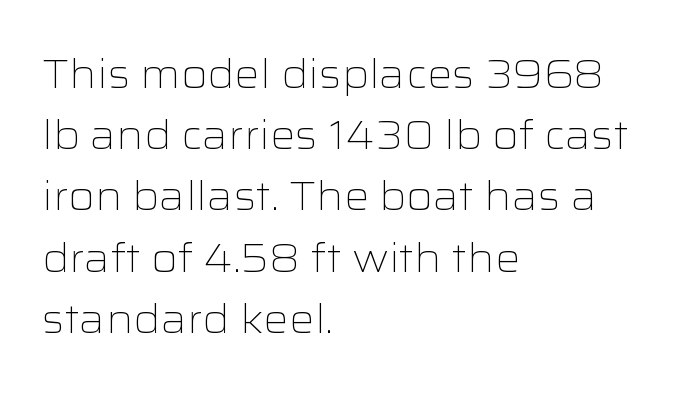
Q: Is the text bold? A: No.
Q: Is the text italic (slanted)? A: No, it is upright.
Q: Is the typeface a serif or a sans-serif typeface? A: Sans-serif.
Q: Is the text underlined? A: No.
Q: How is the paragraph aligned? A: Left-aligned.
Q: Is the spacing between letters normal or unusually wide? A: Normal.
Q: Is the spacing between lines tight, normal or loose? A: Normal.
Q: Width (condensed, normal, or wide)? A: Wide.
Q: Stroke contrast? A: Low.
Q: x-height? A: Medium.
Q: Monospaced? A: No.
